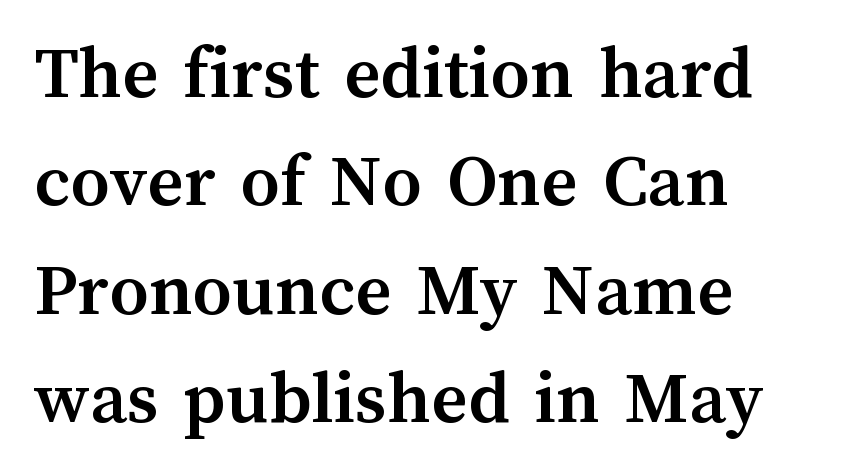
{"italic": "no", "bold": "yes", "weight": "semibold", "width": "normal", "stroke_contrast": "medium", "x_height": "medium", "monospaced": "no", "underline": "no", "align": "left", "line_spacing": "normal", "line_spacing_ratio": 1.39, "letter_spacing": "normal", "letter_spacing_em": 0.0, "glyph_px": 78}
